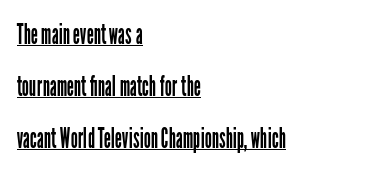
{"serif": "no", "italic": "no", "bold": "no", "weight": "regular", "width": "condensed", "stroke_contrast": "low", "x_height": "medium", "monospaced": "no", "underline": "yes", "align": "left", "line_spacing_ratio": 1.86, "letter_spacing": "normal", "letter_spacing_em": 0.0, "glyph_px": 28}
